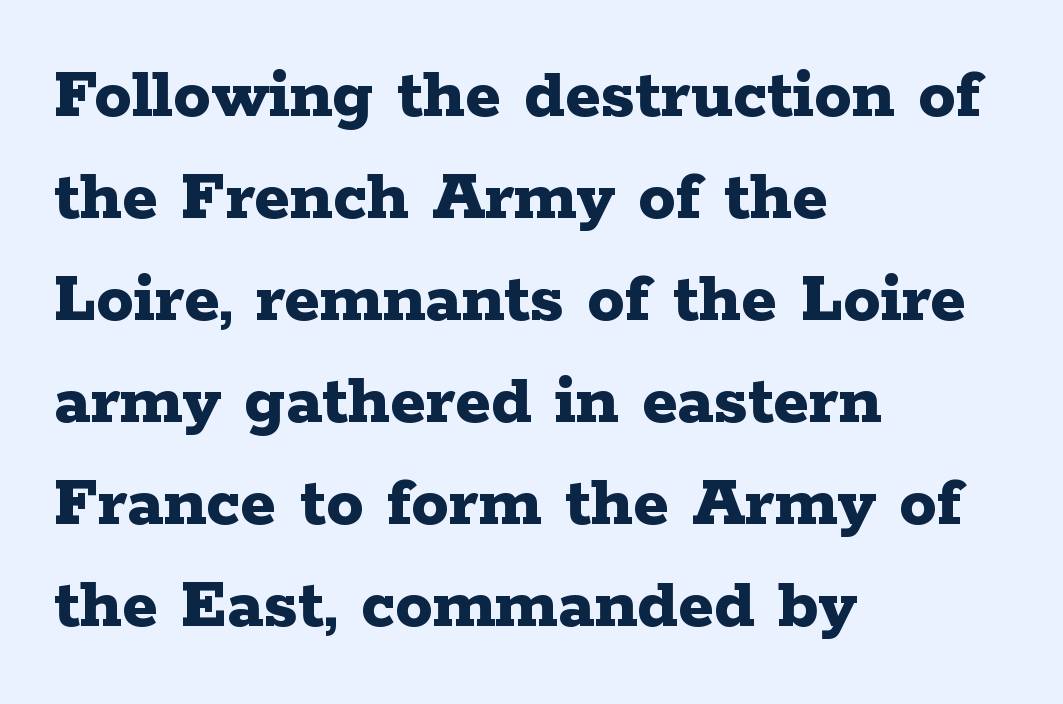
{"serif": "yes", "italic": "no", "bold": "yes", "weight": "bold", "width": "wide", "stroke_contrast": "low", "x_height": "medium", "monospaced": "no", "underline": "no", "align": "left", "line_spacing": "normal", "line_spacing_ratio": 1.36, "letter_spacing": "normal", "letter_spacing_em": 0.0, "glyph_px": 75}
